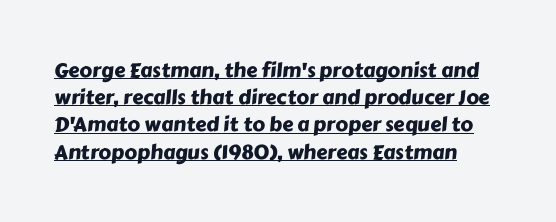
{"underline": "yes", "align": "left", "line_spacing": "normal", "line_spacing_ratio": 1.36, "letter_spacing": "normal", "letter_spacing_em": 0.0, "glyph_px": 20}
